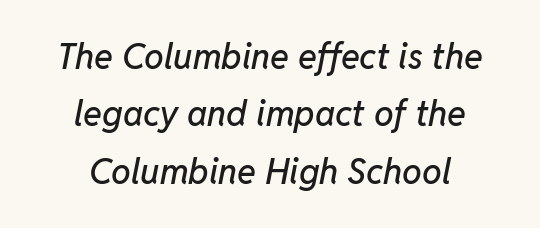
Q: Is the text italic (slanted)? A: Yes, it leans right by about 11 degrees.
Q: Is the text underlined? A: No.
Q: How is the paragraph aligned? A: Centered.
Q: Is the spacing between letters normal or unusually wide? A: Normal.
Q: Is the spacing between lines tight, normal or loose? A: Normal.
Q: Width (condensed, normal, or wide)? A: Normal.
Q: Stroke contrast? A: Low.
Q: x-height? A: Medium.
Q: Monospaced? A: No.
